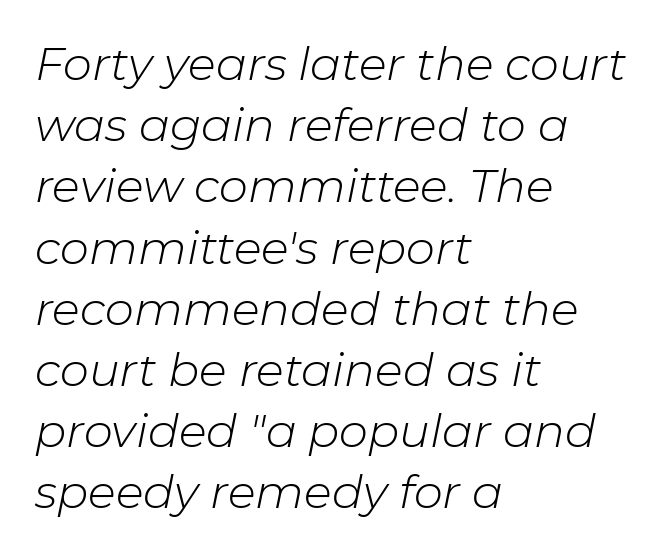
Proportional: the letters do not fall into vertical columns. The strokes are not fattened; the text isn't bold. A typesetter would mark this as italic. Vertical spacing — default.
